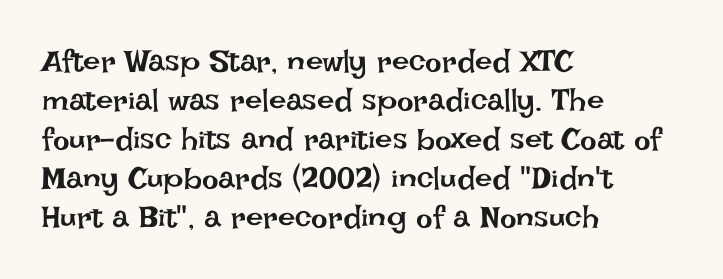
{"italic": "no", "bold": "no", "weight": "regular", "width": "normal", "stroke_contrast": "low", "x_height": "large", "monospaced": "no", "underline": "no", "align": "left", "line_spacing": "normal", "line_spacing_ratio": 1.26, "letter_spacing": "normal", "letter_spacing_em": 0.0, "glyph_px": 31}
